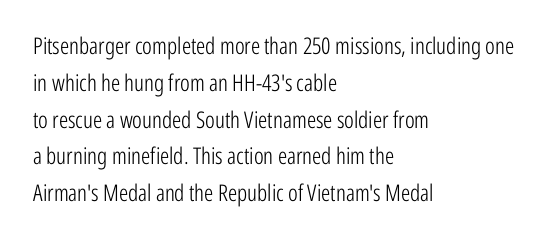
The rendering uses a moderate line-height, typical for paragraphs. The cut favours lightness, reaching ordinary text weight at its darkest. This is roman type, the default non-slanted kind. A student would call this left alignment; a typographer would say flush left, rag right. Honestly, there is no underline to notice here at all. The letterforms sit shoulder to shoulder at normal distance.
